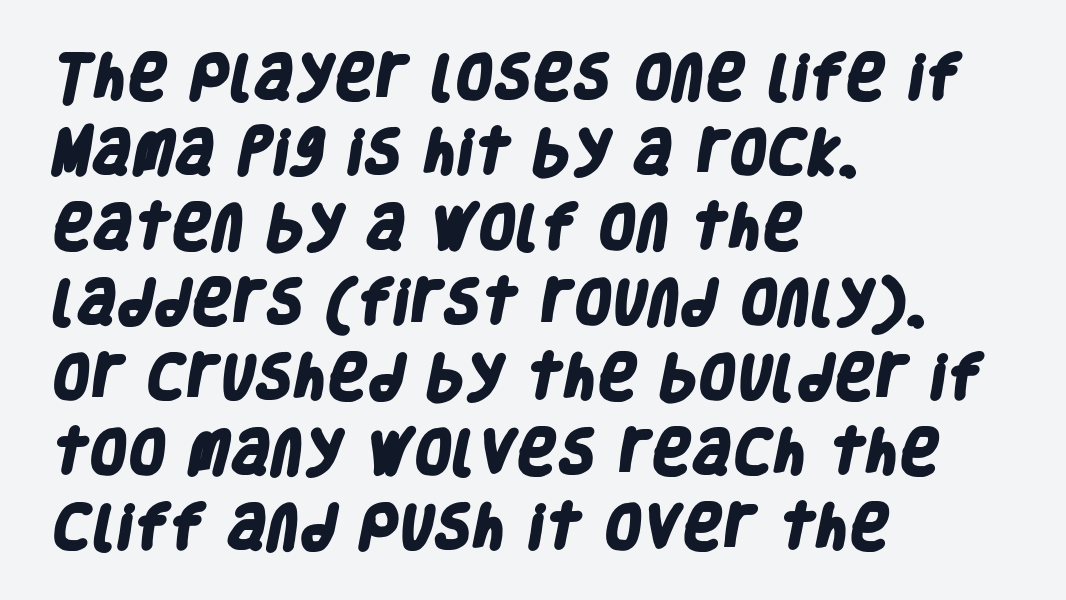
{"serif": "no", "bold": "yes", "weight": "heavy", "width": "condensed", "stroke_contrast": "low", "x_height": "large", "monospaced": "no", "underline": "no", "align": "left", "line_spacing": "normal", "line_spacing_ratio": 1.53, "letter_spacing": "normal", "letter_spacing_em": 0.0, "glyph_px": 49}
